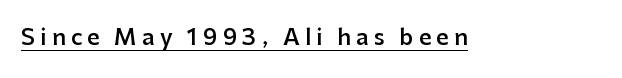
Q: Is the text bold? A: Semi-bold.
Q: Is the text italic (slanted)? A: No, it is upright.
Q: Is the text underlined? A: Yes.
Q: Is the spacing between letters normal or unusually wide? A: Unusually wide.
